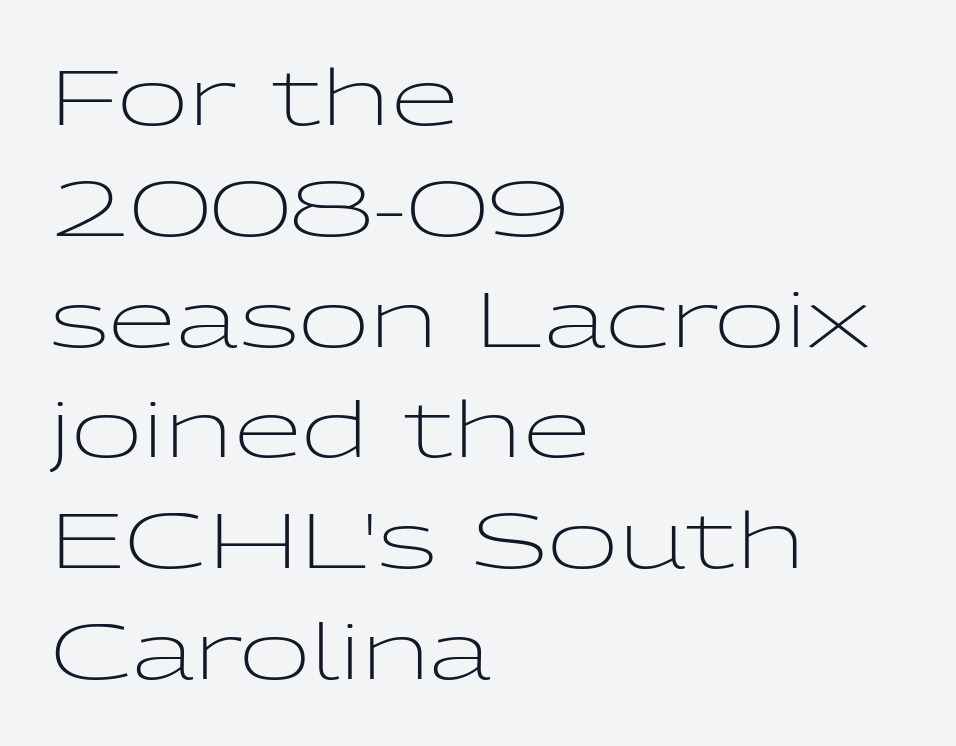
The image shows 78 px light, wide sans-serif type, upright; set left-aligned, normal line spacing (1.42x), normal letter spacing, not underlined; low stroke contrast and a medium x-height.
